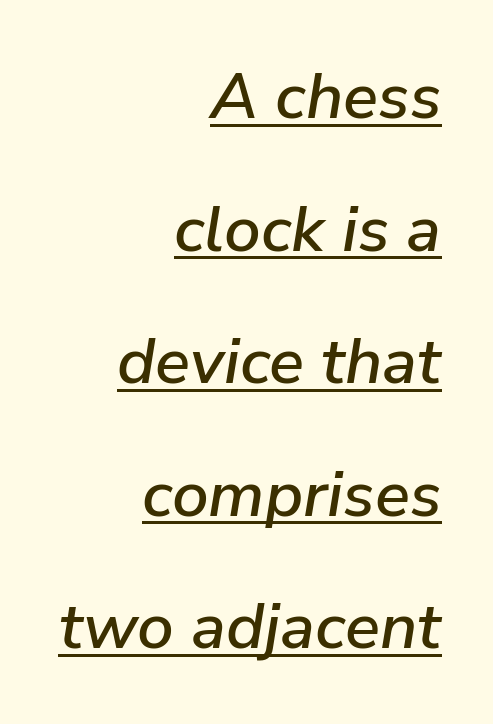
Q: Is the text italic (slanted)? A: Yes, it leans right by about 9 degrees.
Q: Is the text underlined? A: Yes.
Q: How is the paragraph aligned? A: Right-aligned.
Q: Is the spacing between letters normal or unusually wide? A: Normal.
Q: Is the spacing between lines tight, normal or loose? A: Loose.
Q: Width (condensed, normal, or wide)? A: Normal.
Q: Stroke contrast? A: Low.
Q: x-height? A: Medium.
Q: Monospaced? A: No.
